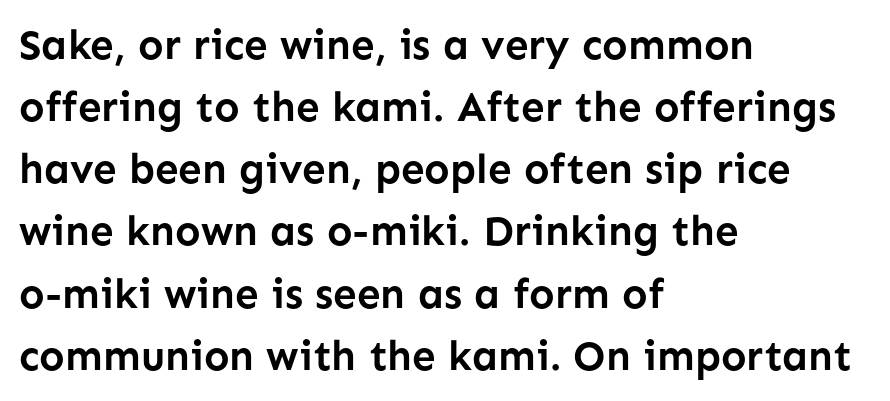
{"serif": "no", "italic": "no", "bold": "yes", "weight": "semibold", "width": "normal", "stroke_contrast": "low", "x_height": "medium", "monospaced": "no", "underline": "no", "align": "left", "line_spacing": "normal", "line_spacing_ratio": 1.48, "letter_spacing": "normal", "letter_spacing_em": 0.0, "glyph_px": 42}
